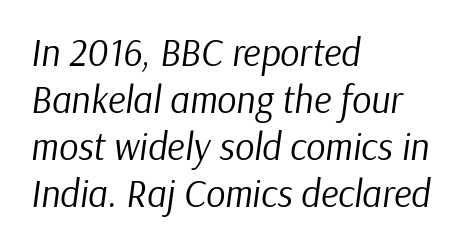
The image shows 38 px regular-weight type, italic (leaning right); set left-aligned, line spacing 1.24x, normal letter spacing, not underlined; low stroke contrast and a medium x-height.
